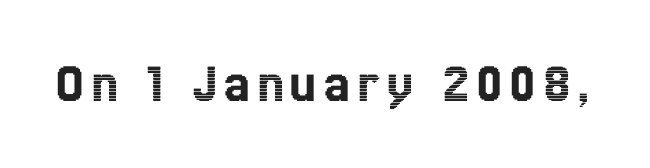
Q: Is the text italic (slanted)? A: No, it is upright.
Q: Is the text underlined? A: No.
Q: Width (condensed, normal, or wide)? A: Condensed.
Q: x-height? A: Medium.
Q: Monospaced? A: No.
